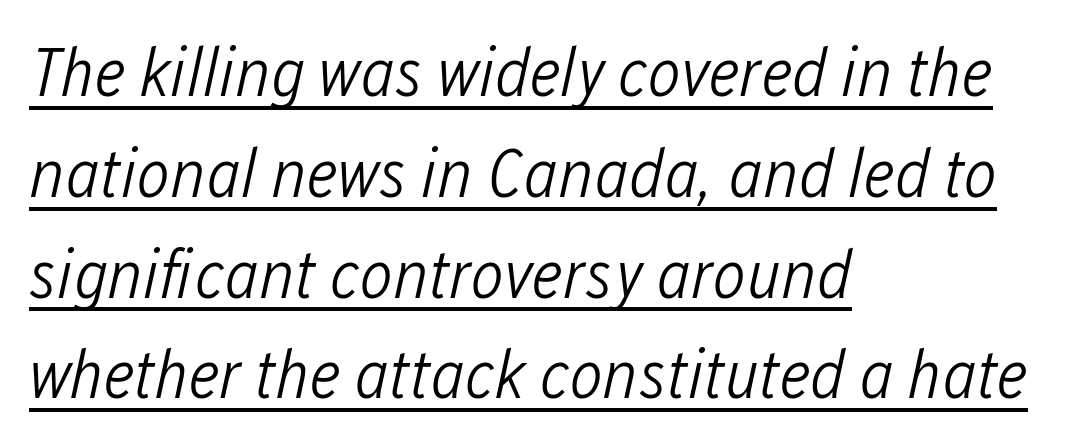
Which margin do the lines hug? The left one — the right edge is uneven. The passage shown has conventional tracking throughout. Beneath each row of characters lies a ruled line. Heft: none added — not bold.
